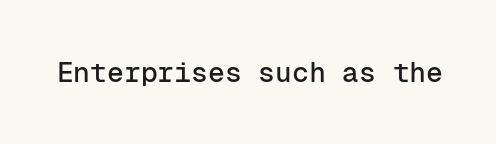
The type family on display is of the sans-serif kind. Compared with typical body copy, the letter spacing here is the same. Each letter, wide or thin by design, is forced into the same width here. Notice how the stems are strictly vertical — no italics here. The gap between lines stays unmarked.
